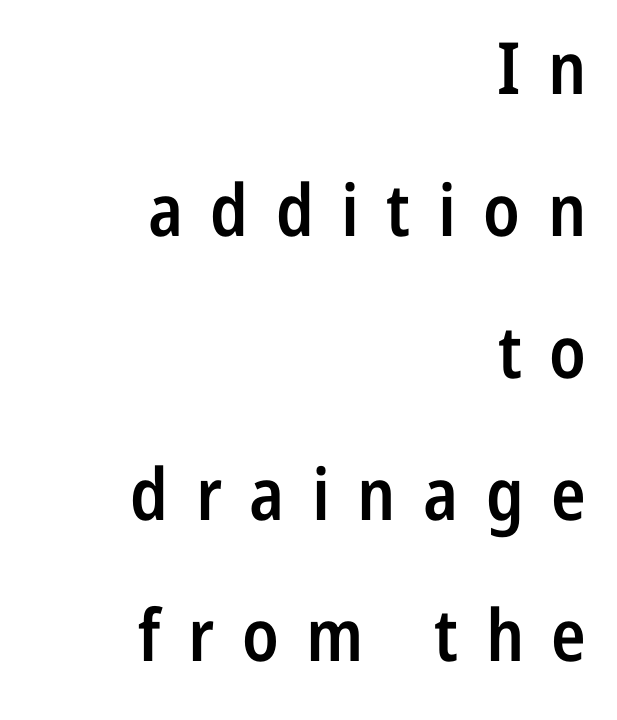
Q: Is the text bold? A: Semi-bold.
Q: Is the text italic (slanted)? A: No, it is upright.
Q: Is the typeface a serif or a sans-serif typeface? A: Sans-serif.
Q: Is the text underlined? A: No.
Q: How is the paragraph aligned? A: Right-aligned.
Q: Is the spacing between letters normal or unusually wide? A: Unusually wide.
Q: Is the spacing between lines tight, normal or loose? A: Loose.
Q: Width (condensed, normal, or wide)? A: Condensed.
Q: Stroke contrast? A: Low.
Q: x-height? A: Medium.
Q: Monospaced? A: No.
